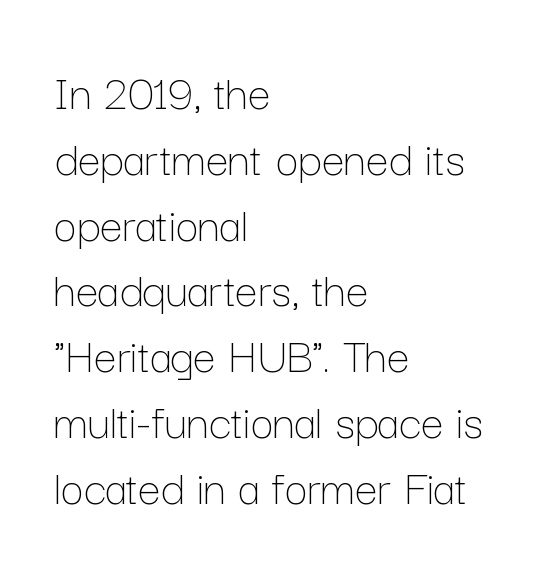
Q: Is the text bold? A: No.
Q: Is the text italic (slanted)? A: No, it is upright.
Q: Is the text underlined? A: No.
Q: How is the paragraph aligned? A: Left-aligned.
Q: Is the spacing between letters normal or unusually wide? A: Normal.
Q: Is the spacing between lines tight, normal or loose? A: Normal.
Q: Width (condensed, normal, or wide)? A: Normal.
Q: Stroke contrast? A: Low.
Q: x-height? A: Medium.
Q: Monospaced? A: No.
